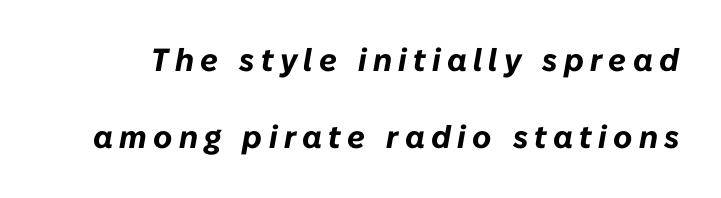
Q: Is the text bold? A: Yes.
Q: Is the text italic (slanted)? A: Yes, it leans right by about 10 degrees.
Q: Is the text underlined? A: No.
Q: Is the spacing between letters normal or unusually wide? A: Unusually wide.
Q: Is the spacing between lines tight, normal or loose? A: Loose.
Q: Width (condensed, normal, or wide)? A: Normal.
Q: Stroke contrast? A: Low.
Q: x-height? A: Medium.
Q: Monospaced? A: No.
